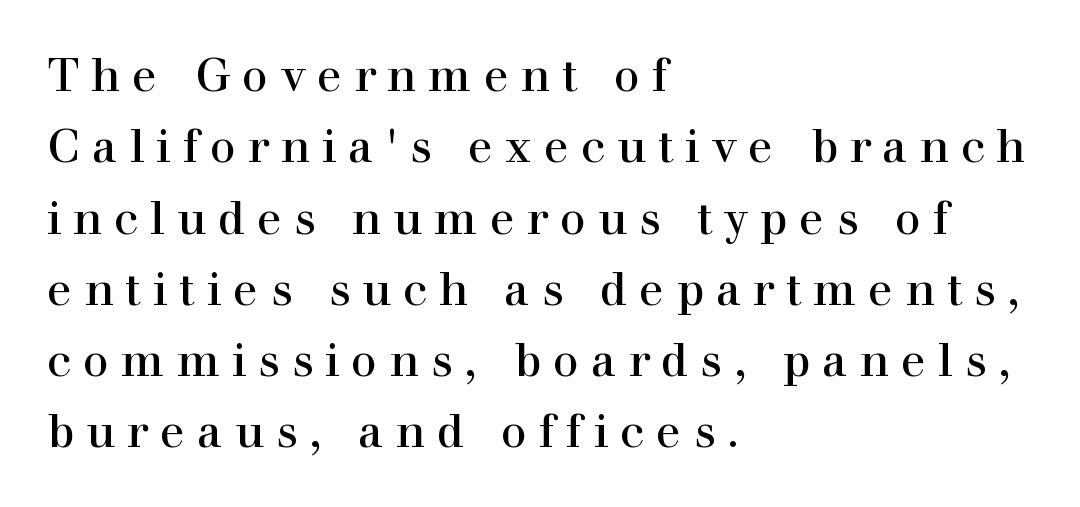
These lines stack with their left ends in a neat column. The rendering uses natural spacing where letterforms have individual widths. The axis of the letterforms is exactly vertical. The strip under each line holds only bare page. Is the letter spacing exaggerated? Yes — the characters are pushed far apart.
